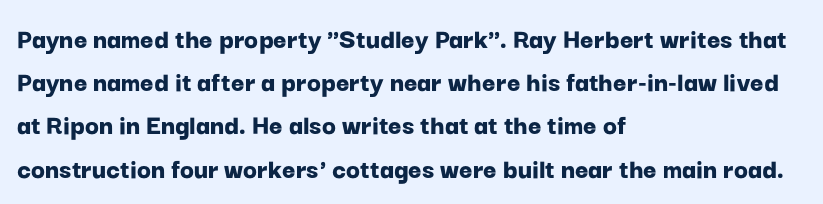
A bare baseline throughout the passage. A typesetter would mark this as roman, not italic. Note the varied advance widths — an 'i' is clearly narrower than an 'm'. Successive baselines arrive at the customary interval. The rendering shows plain stroke endings on the letterforms — a sans-serif design.
